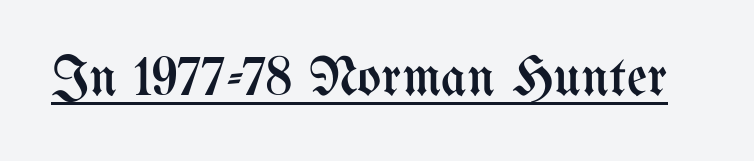
Q: Is the text bold? A: No.
Q: Is the text italic (slanted)? A: No, it is upright.
Q: Is the text underlined? A: Yes.
Q: Is the spacing between letters normal or unusually wide? A: Normal.
Q: Width (condensed, normal, or wide)? A: Condensed.
Q: Stroke contrast? A: Medium.
Q: x-height? A: Medium.
Q: Monospaced? A: No.
